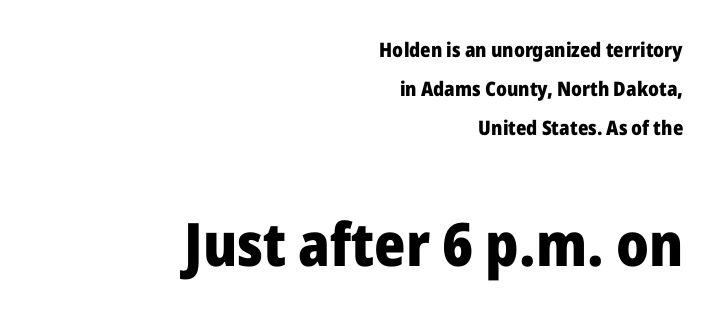
The image shows 60 px heavy sans-serif type, upright; set right-aligned, loose line spacing (1.96x), normal letter spacing, not underlined; the second (bottom) block is 3.0x larger; low stroke contrast and a medium x-height.
